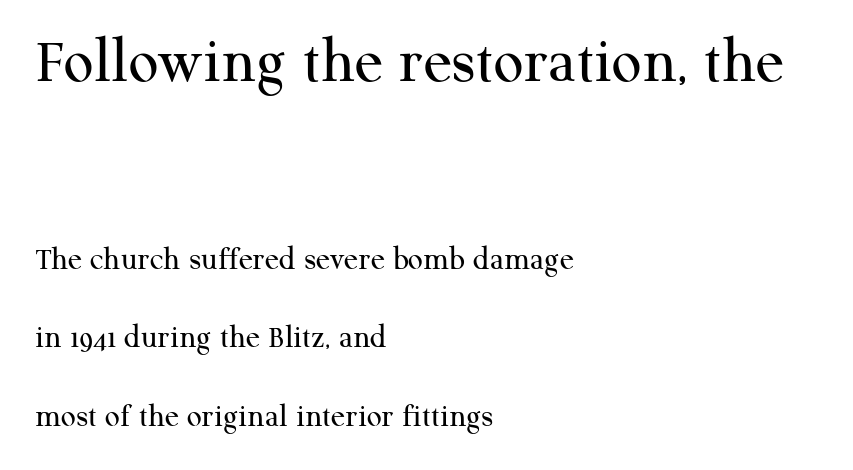
Horizontally, the lines are justified to the leading edge only. The characters are drawn with everyday or finer stroke widths. Has an underline been added? It has not. Stroke terminals: seriffed. The earlier block is typeset at a bigger size than the later block.
